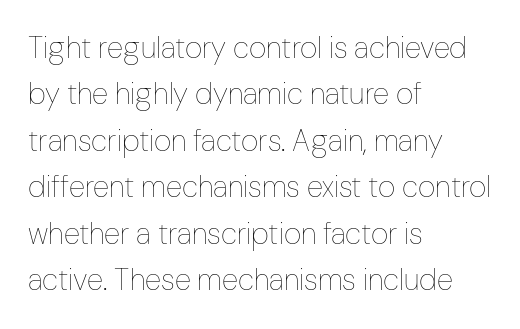
Q: Is the text bold? A: No.
Q: Is the text italic (slanted)? A: No, it is upright.
Q: Is the text underlined? A: No.
Q: How is the paragraph aligned? A: Left-aligned.
Q: Is the spacing between letters normal or unusually wide? A: Normal.
Q: Is the spacing between lines tight, normal or loose? A: Normal.
Q: Width (condensed, normal, or wide)? A: Condensed.
Q: Stroke contrast? A: Low.
Q: x-height? A: Medium.
Q: Monospaced? A: No.
